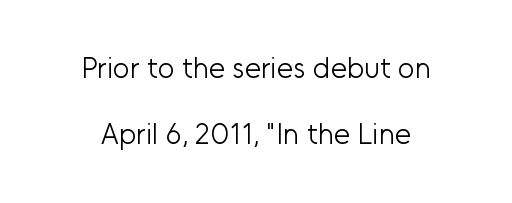
Q: Is the text bold? A: No.
Q: Is the text italic (slanted)? A: No, it is upright.
Q: Is the typeface a serif or a sans-serif typeface? A: Sans-serif.
Q: Is the text underlined? A: No.
Q: Is the spacing between letters normal or unusually wide? A: Normal.
Q: Is the spacing between lines tight, normal or loose? A: Loose.
Q: Width (condensed, normal, or wide)? A: Normal.
Q: Stroke contrast? A: Low.
Q: x-height? A: Medium.
Q: Monospaced? A: No.
